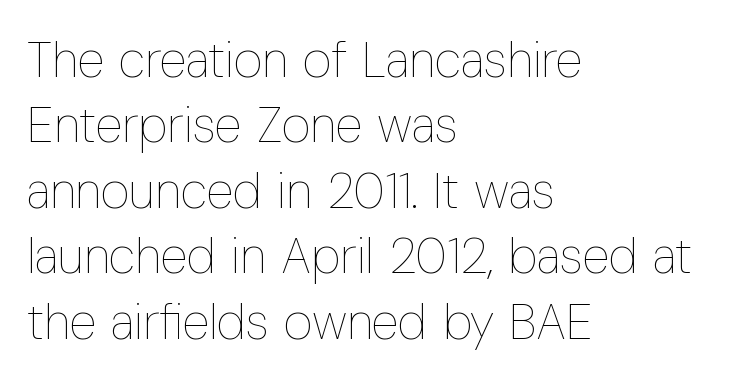
{"italic": "no", "bold": "no", "weight": "thin", "width": "condensed", "stroke_contrast": "low", "x_height": "medium", "monospaced": "no", "underline": "no", "align": "left", "line_spacing": "normal", "line_spacing_ratio": 1.31, "letter_spacing": "normal", "letter_spacing_em": 0.0, "glyph_px": 50}
